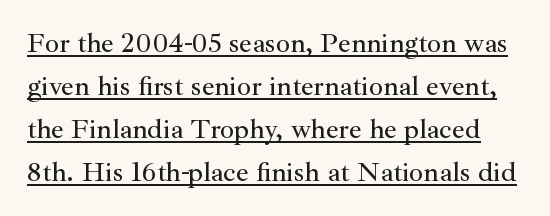
The image shows 28 px serif type, upright; set normal line spacing (1.53x), normal letter spacing, underlined; medium stroke contrast and a small x-height.
